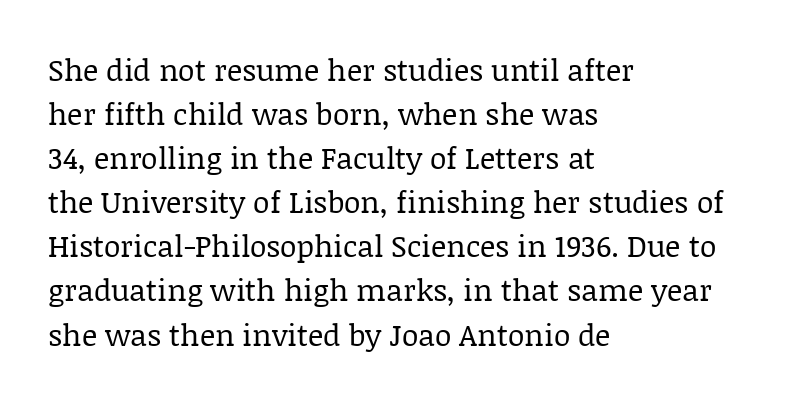
The image shows 30 px regular-weight serif type, upright; set left-aligned, normal line spacing (1.47x), normal letter spacing, not underlined; low stroke contrast and a large x-height.
